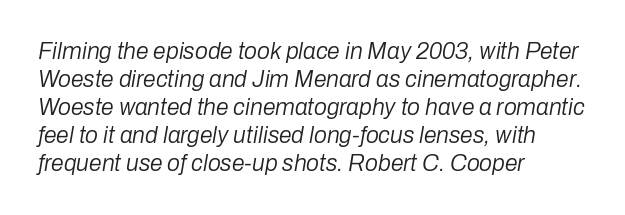
{"italic": "yes", "lean": "right", "slant_degrees": 10, "bold": "no", "underline": "no", "align": "left", "line_spacing_ratio": 1.22, "letter_spacing": "normal", "letter_spacing_em": 0.0, "glyph_px": 23}
